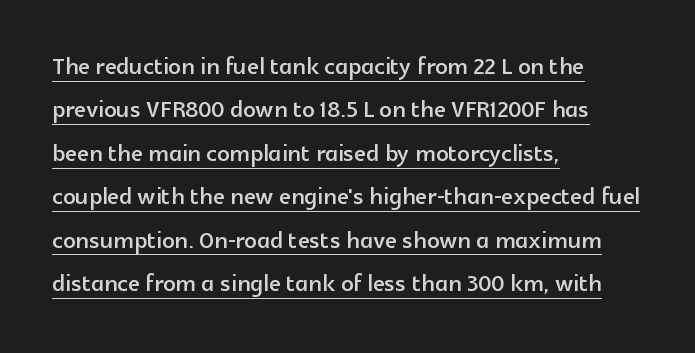
The setting favours the left margin, as ordinary paragraphs usually do. In terms of letterform style, serifs are entirely absent. This sample has the flowing, uneven cadence of proportional lettering. Has an underline been added? It has.
